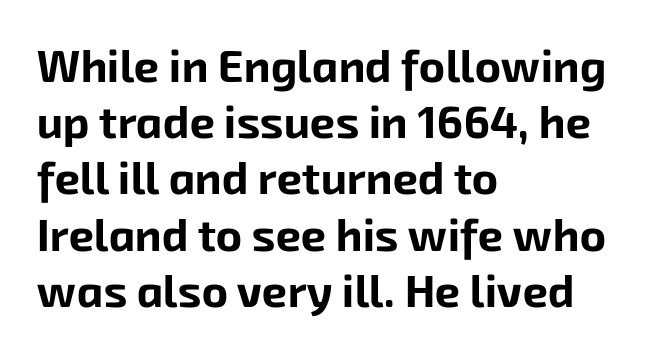
The type is set solid horizontally, with unmodified tracking. Character widths vary here, with narrow letters taking less room than wide ones. Note: no serifs on the glyphs. The passage shown is emphatically bold.
